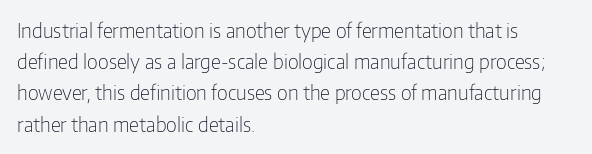
Between one letter and the next there's only the usual sliver of space. Letters rest on an invisible, unmarked baseline. Does the copy run flush right? No — it runs flush left. Nothing heavy about these letters — not bold at all.
